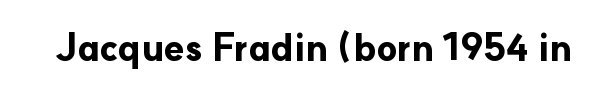
Q: Is the text bold? A: Yes.
Q: Is the text italic (slanted)? A: No, it is upright.
Q: Is the typeface a serif or a sans-serif typeface? A: Sans-serif.
Q: Is the text underlined? A: No.
Q: Is the spacing between letters normal or unusually wide? A: Normal.
Q: Width (condensed, normal, or wide)? A: Normal.
Q: Stroke contrast? A: Low.
Q: x-height? A: Small.
Q: Monospaced? A: No.
